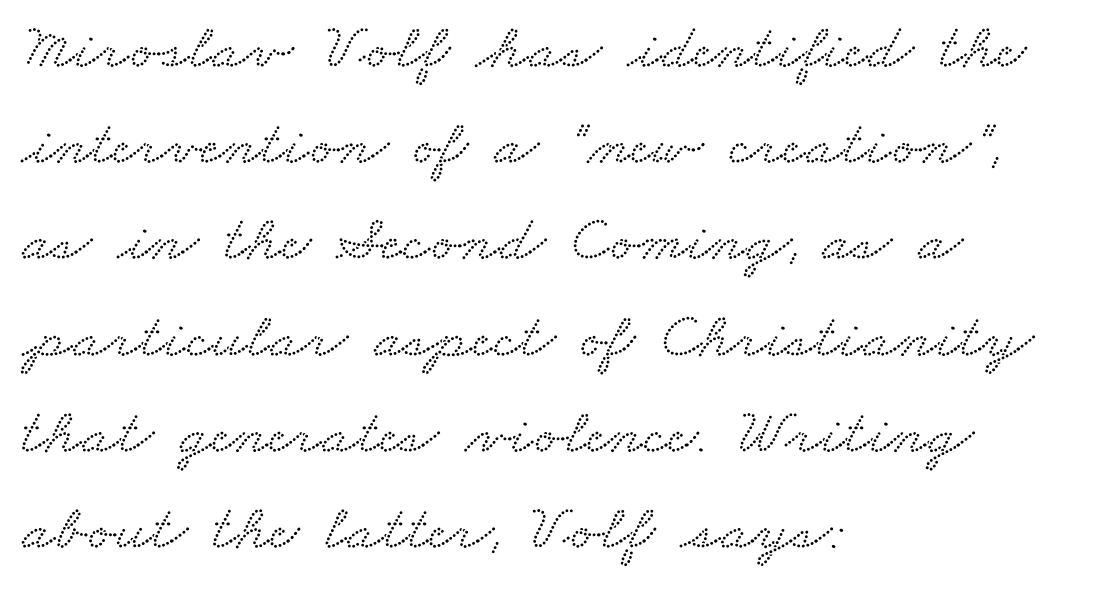
Q: Is the text underlined? A: No.
Q: How is the paragraph aligned? A: Left-aligned.
Q: Is the spacing between letters normal or unusually wide? A: Normal.
Q: Is the spacing between lines tight, normal or loose? A: Normal.
Q: Width (condensed, normal, or wide)? A: Wide.
Q: Stroke contrast? A: Low.
Q: x-height? A: Small.
Q: Monospaced? A: No.
